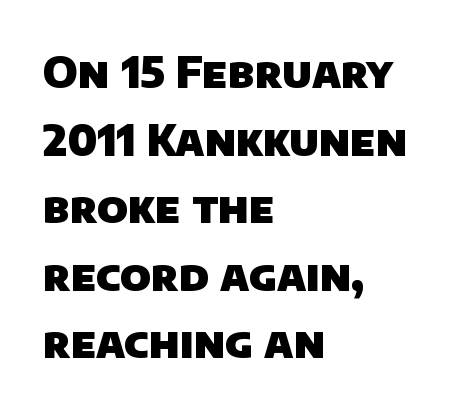
{"serif": "no", "bold": "yes", "weight": "heavy", "width": "normal", "stroke_contrast": "low", "x_height": "large", "monospaced": "no", "underline": "no", "align": "left", "line_spacing": "normal", "line_spacing_ratio": 1.57, "letter_spacing": "normal", "letter_spacing_em": 0.0, "glyph_px": 43}
